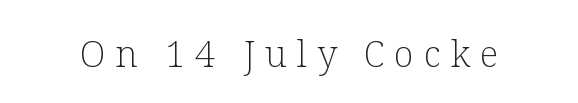
The type family on display is of the serif kind. Heft: none added — not bold. You could only call the tracking loose — the letters float apart. Think of a printed novel: that variable character pitch is what you see here. Just letters on the line, the space beneath them empty.
